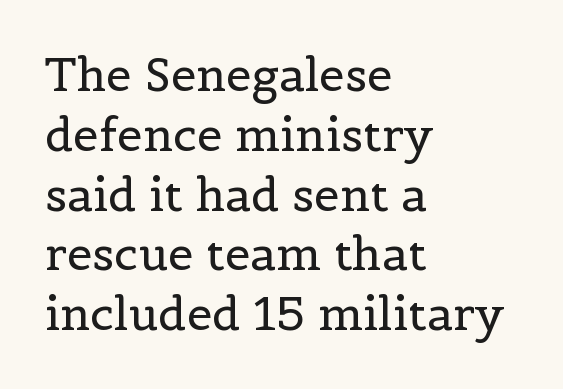
Q: Is the text bold? A: No.
Q: Is the text italic (slanted)? A: No, it is upright.
Q: Is the typeface a serif or a sans-serif typeface? A: Serif.
Q: Is the text underlined? A: No.
Q: How is the paragraph aligned? A: Left-aligned.
Q: Is the spacing between letters normal or unusually wide? A: Normal.
Q: Is the spacing between lines tight, normal or loose? A: Normal.
Q: Width (condensed, normal, or wide)? A: Normal.
Q: x-height? A: Medium.
Q: Monospaced? A: No.
